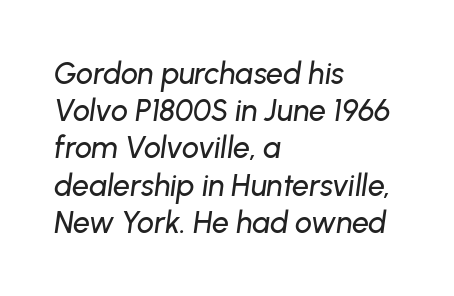
Q: Is the text italic (slanted)? A: Yes, it leans right by about 8 degrees.
Q: Is the text underlined? A: No.
Q: How is the paragraph aligned? A: Left-aligned.
Q: Is the spacing between letters normal or unusually wide? A: Normal.
Q: Width (condensed, normal, or wide)? A: Normal.
Q: Stroke contrast? A: Low.
Q: x-height? A: Medium.
Q: Monospaced? A: No.
